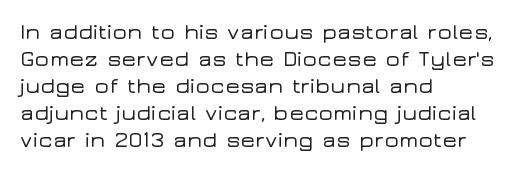
The horizontal fit of the characters is conventional and even. The typesetter chose a ragged-right arrangement here. Upright lettering throughout. The specimen omits any rule beneath the text block's lines.
